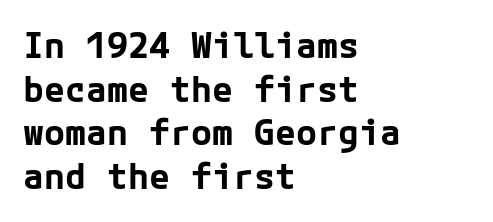
{"serif": "no", "italic": "no", "bold": "yes", "weight": "bold", "width": "normal", "stroke_contrast": "low", "x_height": "medium", "underline": "no", "align": "left", "line_spacing": "normal", "line_spacing_ratio": 1.25, "letter_spacing": "normal", "letter_spacing_em": 0.0, "glyph_px": 35}
